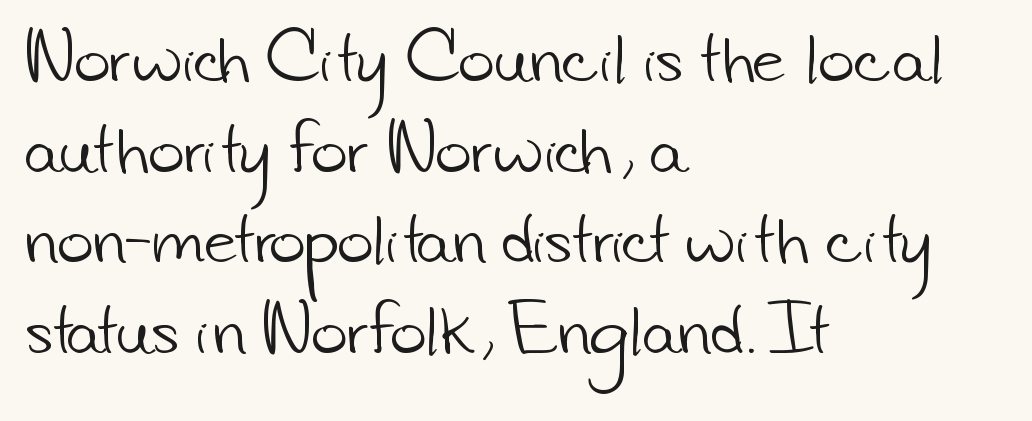
The image shows 62 px light sans-serif type; set left-aligned, normal line spacing (1.46x), normal letter spacing, not underlined; low stroke contrast and a small x-height.
